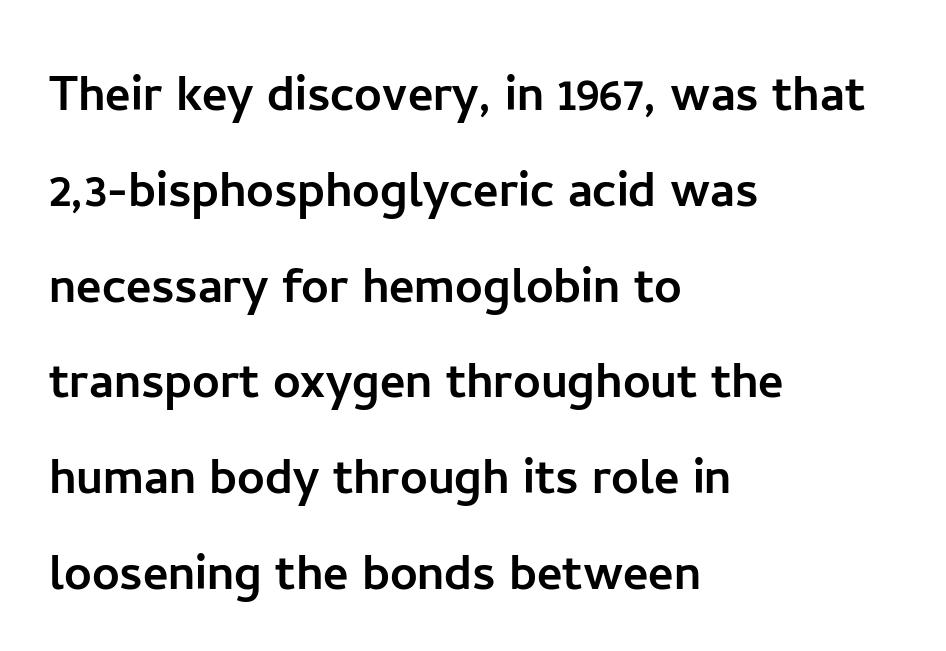
The image shows 61 px sans-serif type, upright; set left-aligned, normal line spacing (1.57x), normal letter spacing, not underlined; low stroke contrast and a medium x-height.
